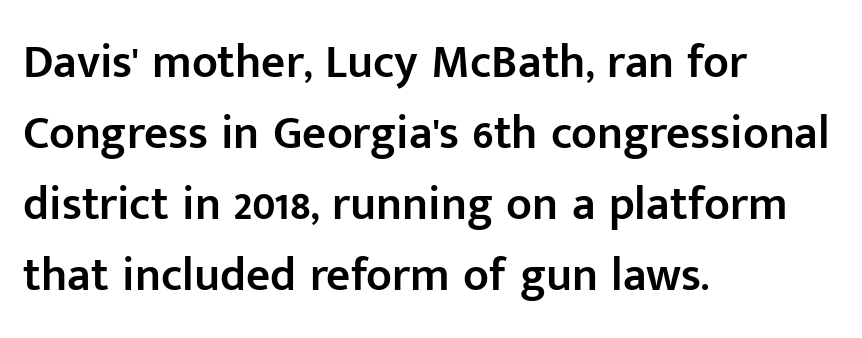
{"serif": "no", "italic": "no", "bold": "semi", "weight": "semibold", "width": "normal", "stroke_contrast": "low", "x_height": "medium", "monospaced": "no", "underline": "no", "align": "left", "line_spacing": "normal", "line_spacing_ratio": 1.51, "letter_spacing": "normal", "letter_spacing_em": 0.0, "glyph_px": 47}
